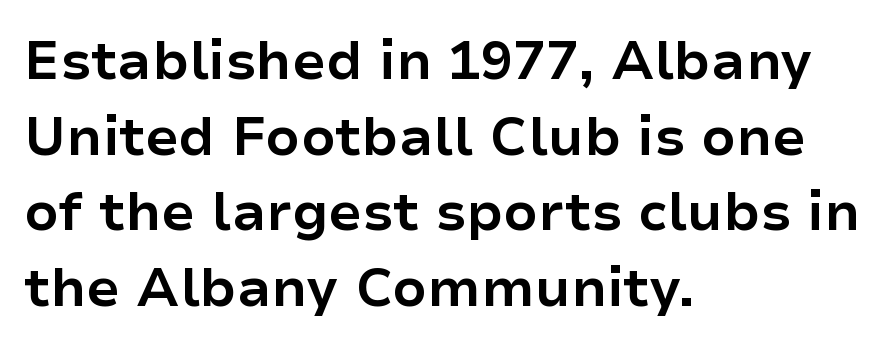
{"serif": "no", "italic": "no", "bold": "yes", "weight": "bold", "width": "normal", "stroke_contrast": "low", "x_height": "medium", "monospaced": "no", "underline": "no", "align": "left", "line_spacing": "normal", "line_spacing_ratio": 1.4, "letter_spacing": "normal", "letter_spacing_em": 0.0, "glyph_px": 54}
